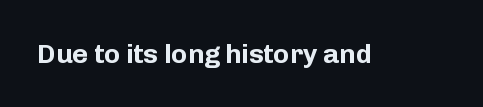
Q: Is the text bold? A: Yes.
Q: Is the text italic (slanted)? A: No, it is upright.
Q: Is the text underlined? A: No.
Q: Is the spacing between letters normal or unusually wide? A: Normal.
